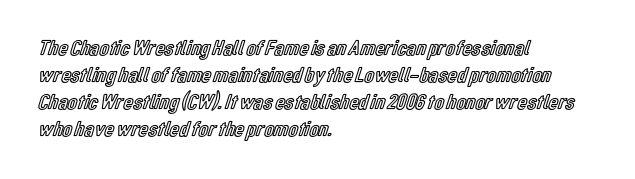
Q: Is the text italic (slanted)? A: Yes.
Q: Is the text underlined? A: No.
Q: How is the paragraph aligned? A: Left-aligned.
Q: Is the spacing between letters normal or unusually wide? A: Normal.
